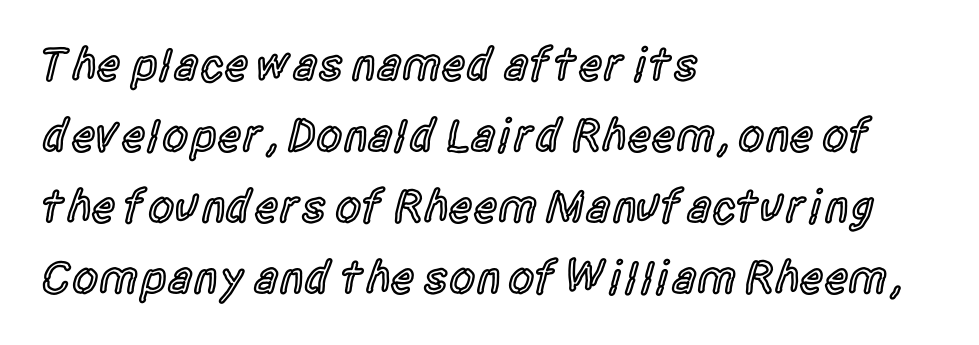
The image shows 47 px semibold, condensed sans-serif type; set left-aligned, normal line spacing (1.51x), normal letter spacing, not underlined; a large x-height.
